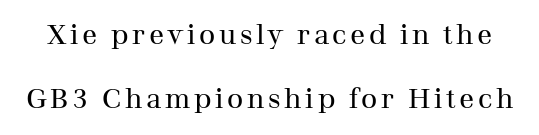
{"serif": "yes", "italic": "no", "bold": "no", "weight": "regular", "width": "normal", "stroke_contrast": "medium", "x_height": "medium", "monospaced": "no", "underline": "no", "line_spacing": "loose", "line_spacing_ratio": 2.28, "glyph_px": 28}
